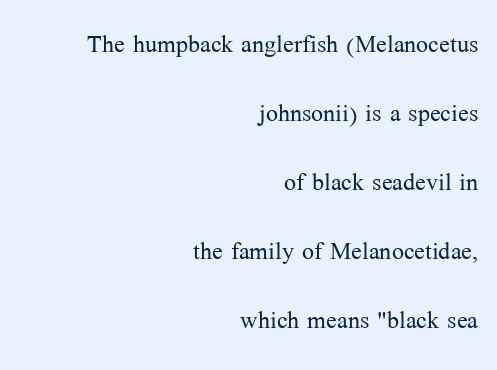
{"serif": "yes", "italic": "no", "bold": "no", "weight": "light", "width": "normal", "stroke_contrast": "medium", "x_height": "medium", "monospaced": "no", "underline": "no", "align": "right", "line_spacing": "loose", "line_spacing_ratio": 2.16, "letter_spacing": "normal", "letter_spacing_em": 0.0, "glyph_px": 32}
